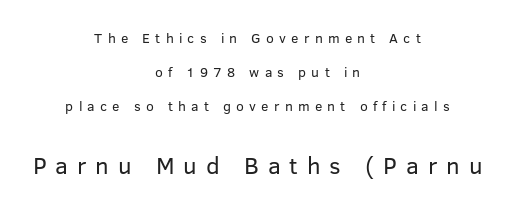
Q: Is the text bold? A: No.
Q: Is the text italic (slanted)? A: No, it is upright.
Q: Is the text underlined? A: No.
Q: How is the paragraph aligned? A: Centered.
Q: Is the spacing between letters normal or unusually wide? A: Unusually wide.
Q: Is the spacing between lines tight, normal or loose? A: Loose.
Q: Which block of text is set in a larger size, the first (top) or the second (bottom)? A: The second (bottom) one.
